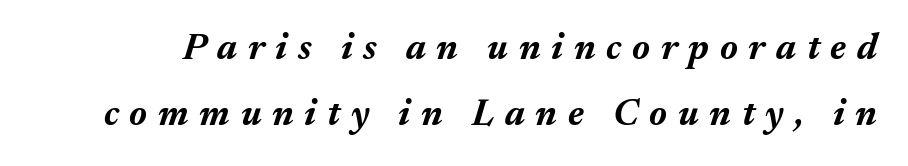
Q: Is the text bold? A: Yes.
Q: Is the text italic (slanted)? A: Yes, it leans right by about 17 degrees.
Q: Is the text underlined? A: No.
Q: Is the spacing between letters normal or unusually wide? A: Unusually wide.
Q: Width (condensed, normal, or wide)? A: Normal.
Q: Stroke contrast? A: Medium.
Q: x-height? A: Medium.
Q: Monospaced? A: No.
